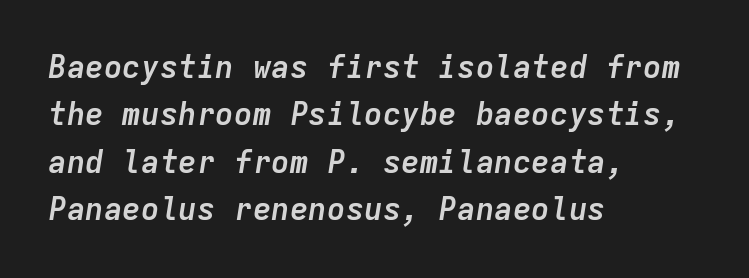
You'd pick this weight for a headline — it's a proper bold. Horizontally, the lines are justified to the leading edge only. Between one letter and the next there's only the usual sliver of space. The vertical gap from one line to the next is medium. The font's italic variant was chosen for this text.
